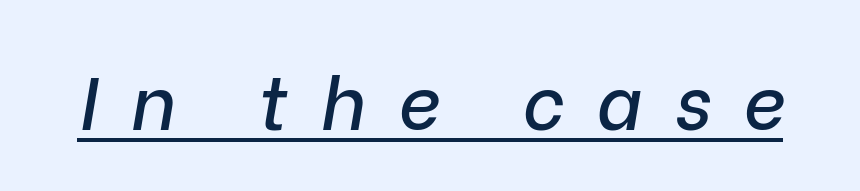
{"italic": "yes", "lean": "right", "slant_degrees": 9, "width": "normal", "stroke_contrast": "low", "x_height": "medium", "monospaced": "no", "underline": "yes", "letter_spacing": "wide", "letter_spacing_em": 0.44, "glyph_px": 74}
